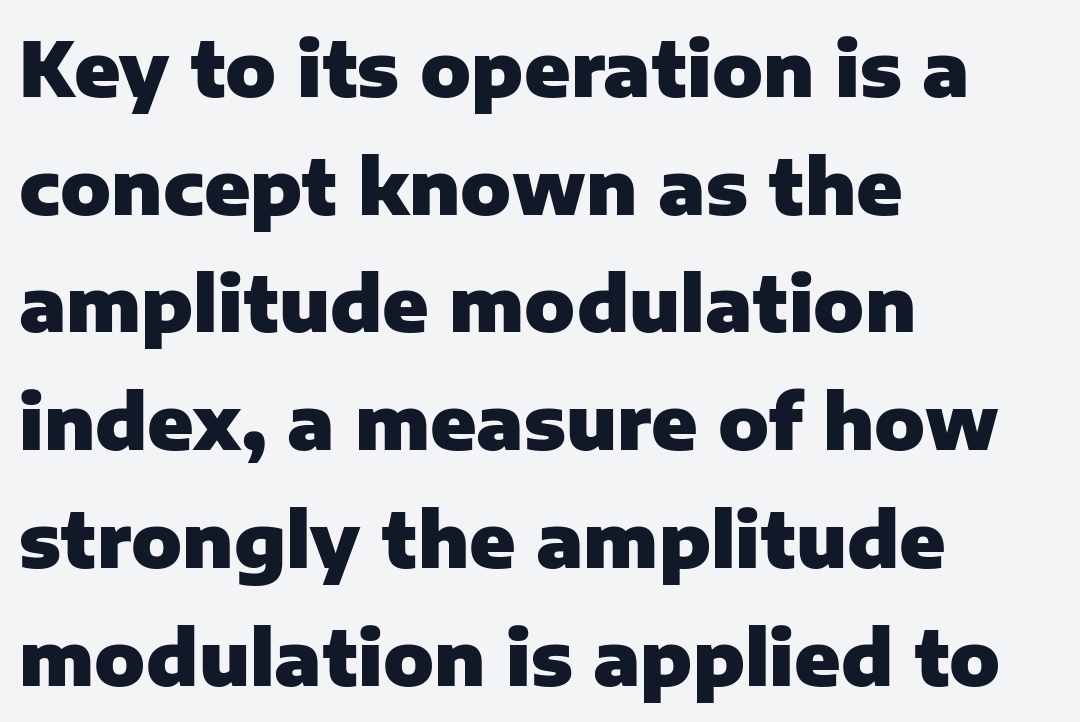
Q: Is the text bold? A: Yes.
Q: Is the text italic (slanted)? A: No, it is upright.
Q: Is the typeface a serif or a sans-serif typeface? A: Sans-serif.
Q: Is the text underlined? A: No.
Q: How is the paragraph aligned? A: Left-aligned.
Q: Is the spacing between letters normal or unusually wide? A: Normal.
Q: Is the spacing between lines tight, normal or loose? A: Normal.
Q: Width (condensed, normal, or wide)? A: Normal.
Q: Stroke contrast? A: Low.
Q: x-height? A: Medium.
Q: Monospaced? A: No.
